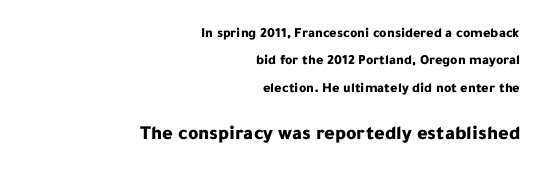
Q: Is the text bold? A: Yes.
Q: Is the text italic (slanted)? A: No, it is upright.
Q: Is the text underlined? A: No.
Q: How is the paragraph aligned? A: Right-aligned.
Q: Is the spacing between letters normal or unusually wide? A: Normal.
Q: Is the spacing between lines tight, normal or loose? A: Loose.
Q: Which block of text is set in a larger size, the first (top) or the second (bottom)? A: The second (bottom) one.
